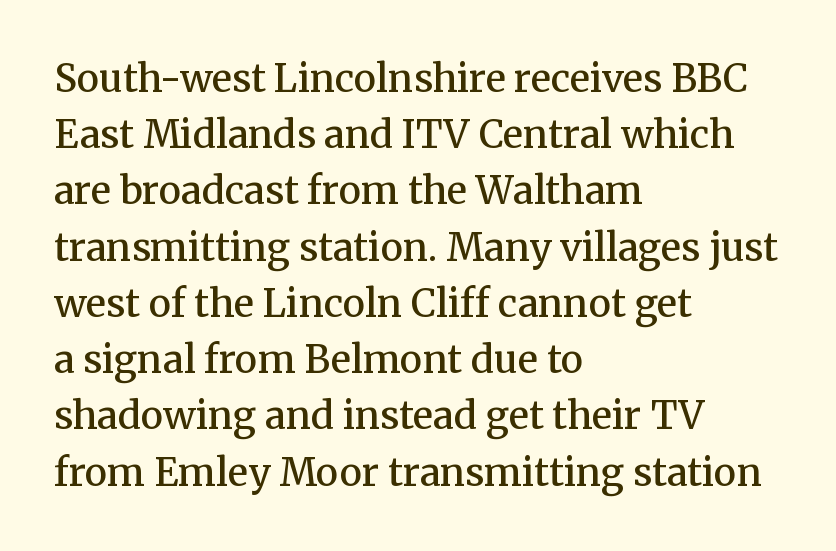
Q: Is the text bold? A: Semi-bold.
Q: Is the text italic (slanted)? A: No, it is upright.
Q: Is the typeface a serif or a sans-serif typeface? A: Serif.
Q: Is the text underlined? A: No.
Q: How is the paragraph aligned? A: Left-aligned.
Q: Is the spacing between letters normal or unusually wide? A: Normal.
Q: Is the spacing between lines tight, normal or loose? A: Normal.
Q: Width (condensed, normal, or wide)? A: Normal.
Q: Stroke contrast? A: Medium.
Q: x-height? A: Medium.
Q: Monospaced? A: No.
